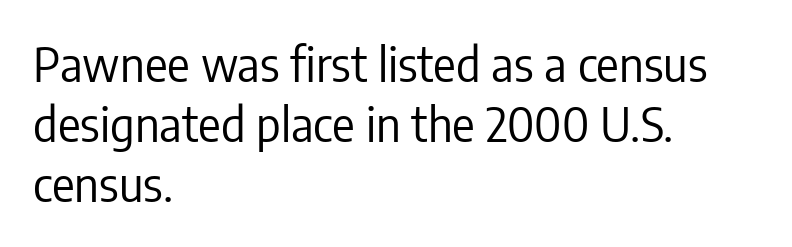
{"serif": "no", "italic": "no", "bold": "no", "weight": "regular", "width": "condensed", "stroke_contrast": "low", "x_height": "medium", "monospaced": "no", "underline": "no", "align": "left", "line_spacing": "normal", "line_spacing_ratio": 1.28, "letter_spacing": "normal", "letter_spacing_em": 0.0, "glyph_px": 47}
